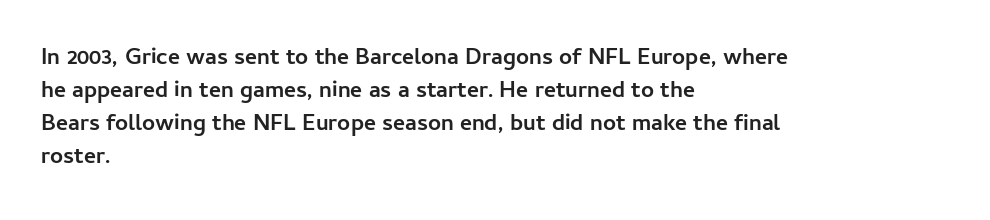
{"italic": "no", "bold": "yes", "underline": "no", "align": "left", "line_spacing": "normal", "line_spacing_ratio": 1.44, "letter_spacing": "normal", "letter_spacing_em": 0.0, "glyph_px": 23}
